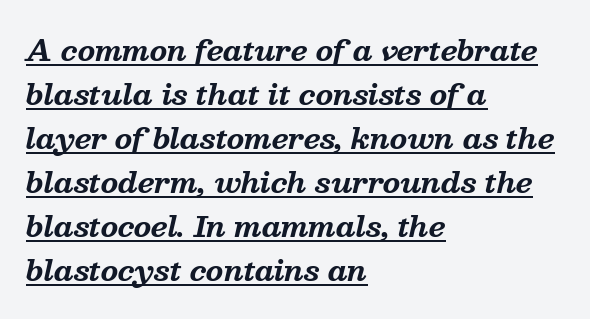
Q: Is the text bold? A: Yes.
Q: Is the text italic (slanted)? A: Yes, it leans right by about 13 degrees.
Q: Is the typeface a serif or a sans-serif typeface? A: Serif.
Q: Is the text underlined? A: Yes.
Q: How is the paragraph aligned? A: Left-aligned.
Q: Is the spacing between letters normal or unusually wide? A: Normal.
Q: Is the spacing between lines tight, normal or loose? A: Normal.
Q: Width (condensed, normal, or wide)? A: Normal.
Q: Stroke contrast? A: Medium.
Q: x-height? A: Medium.
Q: Monospaced? A: No.
